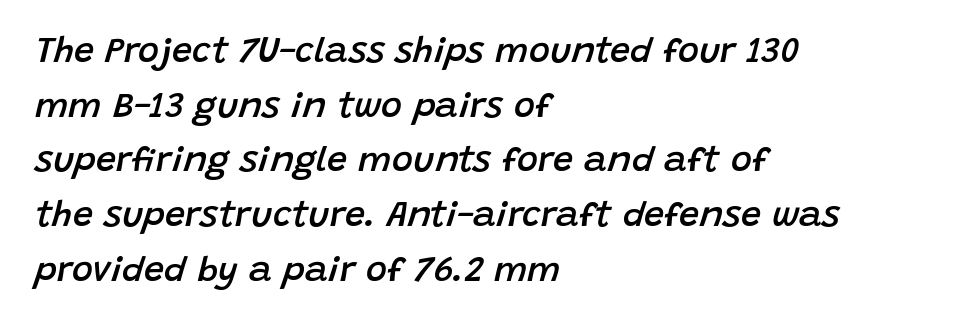
{"italic": "yes", "lean": "right", "slant_degrees": 15, "bold": "semi", "weight": "semibold", "width": "normal", "stroke_contrast": "low", "x_height": "large", "monospaced": "no", "underline": "no", "align": "left", "line_spacing": "normal", "line_spacing_ratio": 1.52, "letter_spacing": "normal", "letter_spacing_em": 0.0, "glyph_px": 36}
